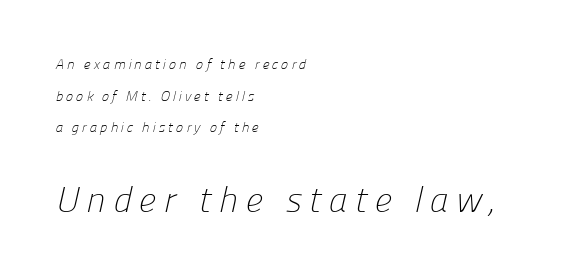
{"serif": "no", "bold": "no", "weight": "light", "width": "normal", "stroke_contrast": "low", "x_height": "medium", "monospaced": "no", "underline": "no", "align": "left", "line_spacing": "loose", "line_spacing_ratio": 2.26, "letter_spacing": "wide", "letter_spacing_em": 0.2, "larger_block": "second", "size_ratio": 2.5, "glyph_px": 35}
